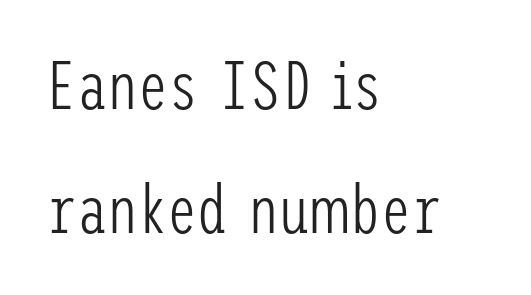
{"serif": "no", "italic": "no", "bold": "no", "weight": "light", "width": "condensed", "stroke_contrast": "low", "x_height": "medium", "underline": "no", "align": "left", "line_spacing_ratio": 1.83, "letter_spacing": "normal", "letter_spacing_em": 0.0, "glyph_px": 68}
